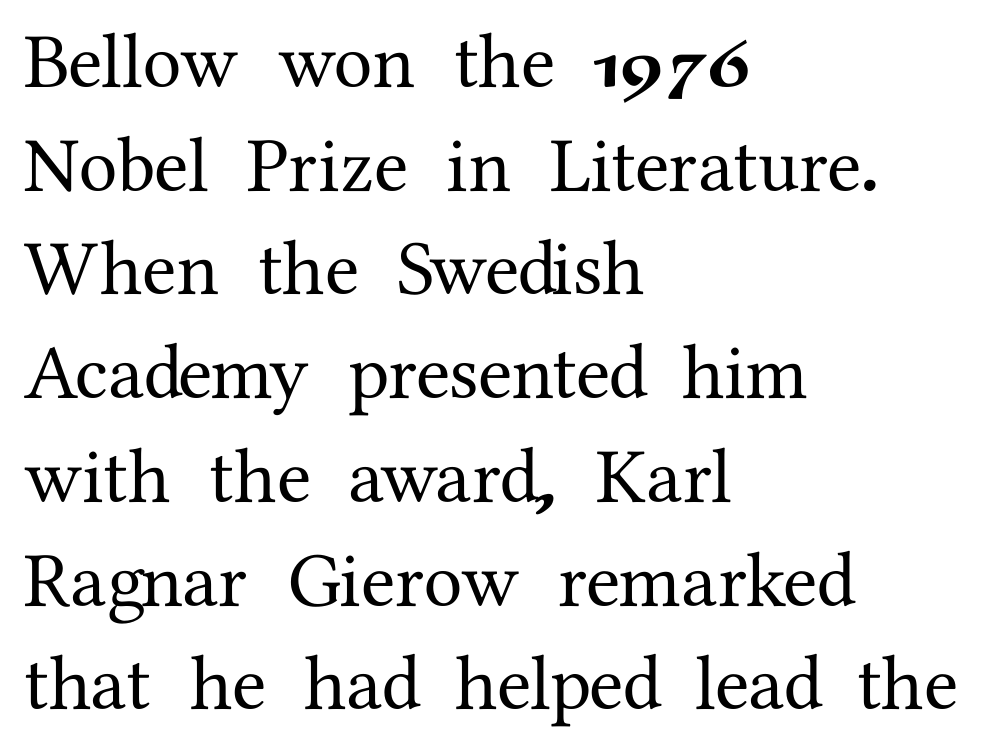
The image shows 78 px serif type, upright; set left-aligned, normal line spacing (1.33x), normal letter spacing, not underlined; medium stroke contrast and a medium x-height.
